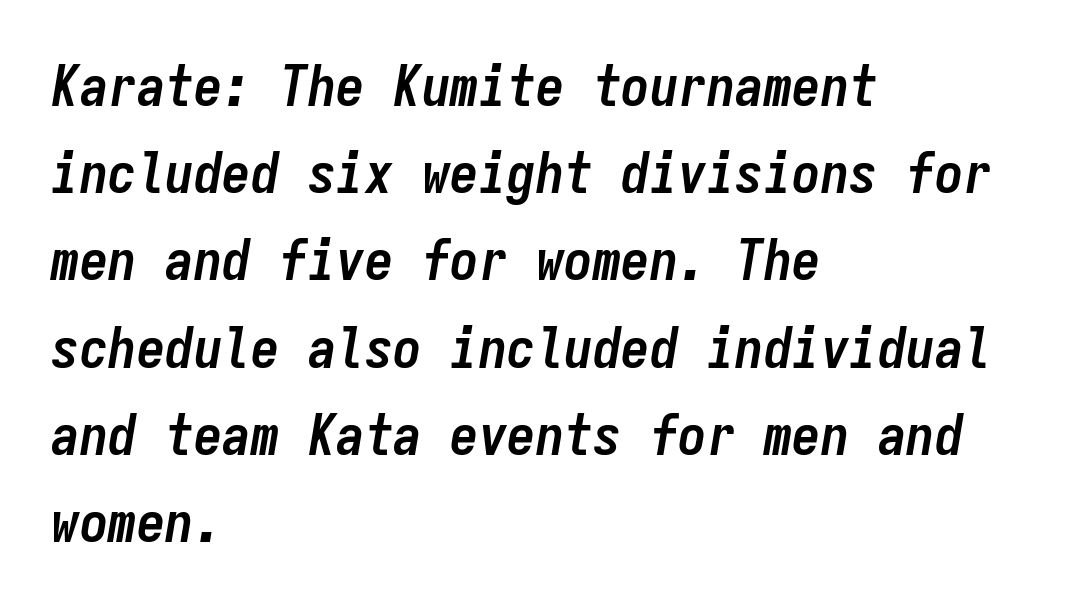
The image shows 57 px semibold, condensed type, italic (leaning right), monospaced; set left-aligned, normal line spacing (1.53x), normal letter spacing, not underlined; low stroke contrast and a medium x-height.
